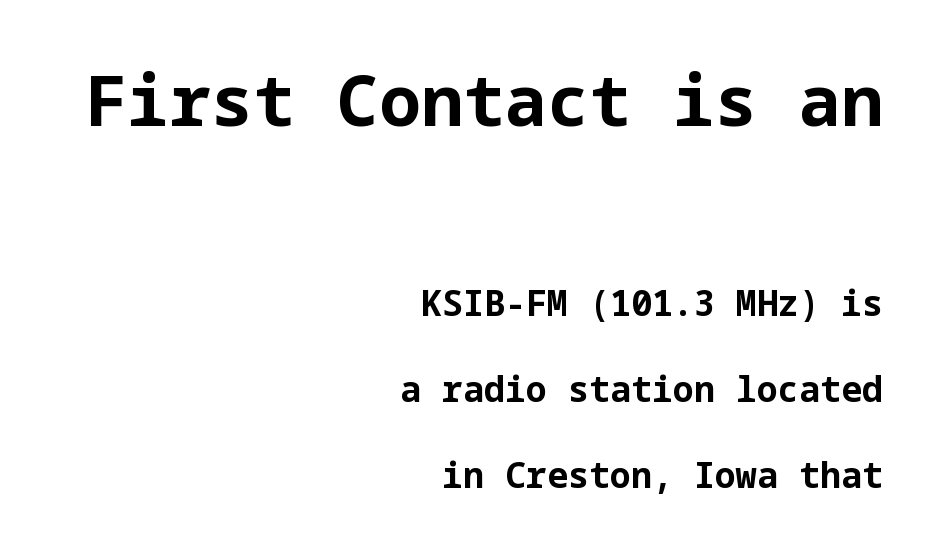
The image shows 70 px bold sans-serif type, upright; set right-aligned, loose line spacing (2.45x), normal letter spacing, not underlined; the first (top) block is 2.0x larger; low stroke contrast and a medium x-height.
